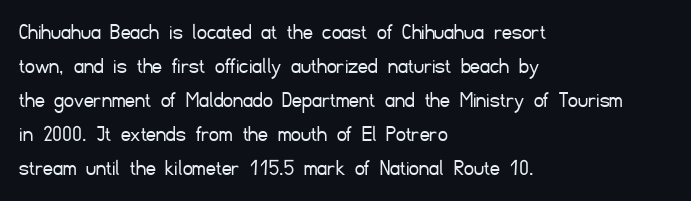
{"italic": "no", "bold": "no", "underline": "no", "align": "left", "line_spacing": "normal", "line_spacing_ratio": 1.42, "letter_spacing": "normal", "letter_spacing_em": 0.0, "glyph_px": 24}
